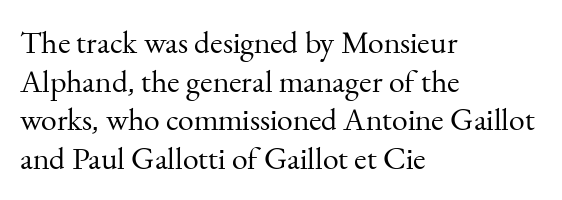
The image shows 32 px regular-weight serif type, upright; set left-aligned, line spacing 1.21x, normal letter spacing, not underlined; medium stroke contrast and a small x-height.
